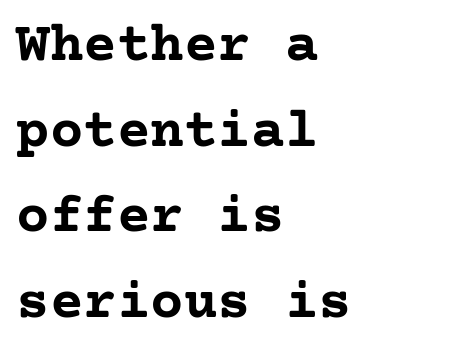
Q: Is the text bold? A: Yes.
Q: Is the text italic (slanted)? A: No, it is upright.
Q: Is the typeface a serif or a sans-serif typeface? A: Serif.
Q: Is the text underlined? A: No.
Q: How is the paragraph aligned? A: Left-aligned.
Q: Is the spacing between letters normal or unusually wide? A: Normal.
Q: Is the spacing between lines tight, normal or loose? A: Normal.
Q: Width (condensed, normal, or wide)? A: Normal.
Q: Stroke contrast? A: Low.
Q: x-height? A: Medium.
